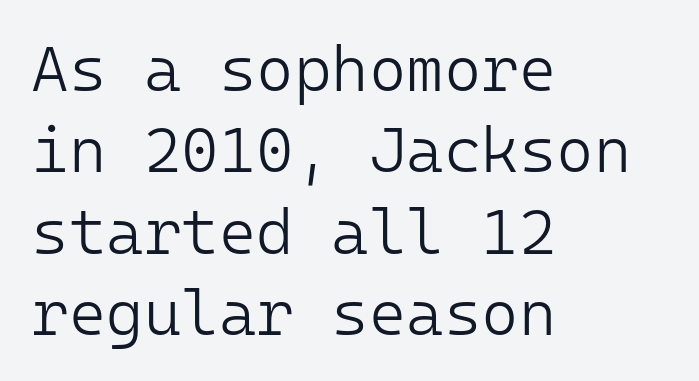
{"serif": "no", "italic": "no", "bold": "no", "weight": "light", "width": "normal", "stroke_contrast": "low", "x_height": "medium", "monospaced": "yes", "underline": "no", "align": "left", "line_spacing": "normal", "line_spacing_ratio": 1.27, "letter_spacing": "normal", "letter_spacing_em": 0.0, "glyph_px": 64}
